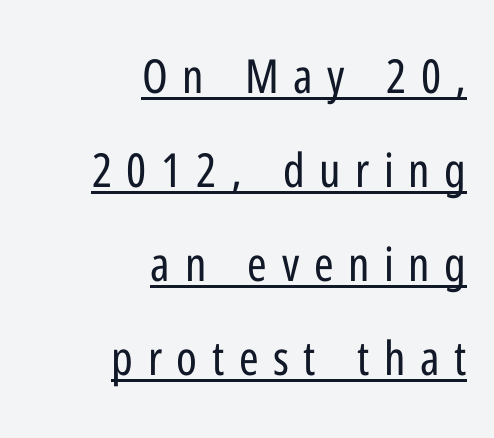
The image shows 47 px regular-weight, condensed sans-serif type, upright; set right-aligned, loose line spacing (2.0x), unusually wide letter spacing (+0.31 em), underlined; low stroke contrast and a medium x-height.
